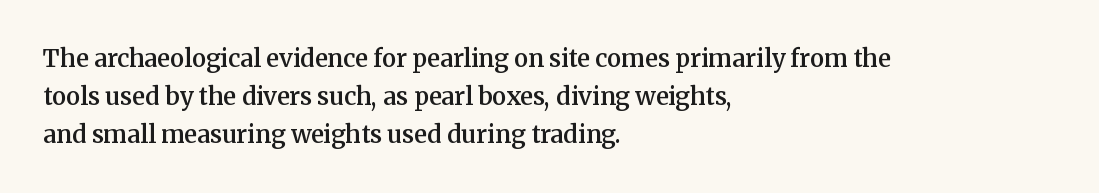
Q: Is the text bold? A: Semi-bold.
Q: Is the text italic (slanted)? A: No, it is upright.
Q: Is the text underlined? A: No.
Q: How is the paragraph aligned? A: Left-aligned.
Q: Is the spacing between letters normal or unusually wide? A: Normal.
Q: Is the spacing between lines tight, normal or loose? A: Normal.
